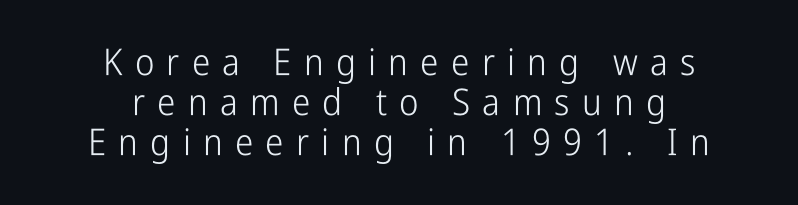
Examine the stroke ends and you'll find no serifs. Ascenders rise straight up at ninety degrees. Character widths vary here, with narrow letters taking less room than wide ones. The tracking jumps out immediately: characters are airy and widely separated.
